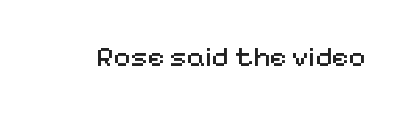
Q: Is the text bold? A: No.
Q: Is the text italic (slanted)? A: No, it is upright.
Q: Is the typeface a serif or a sans-serif typeface? A: Sans-serif.
Q: Is the text underlined? A: No.
Q: Is the spacing between letters normal or unusually wide? A: Normal.
Q: Width (condensed, normal, or wide)? A: Normal.
Q: Stroke contrast? A: Medium.
Q: x-height? A: Medium.
Q: Monospaced? A: No.
